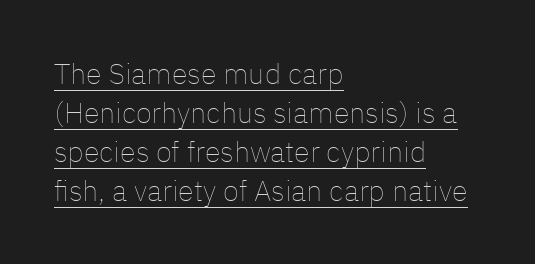
The image shows 29 px thin type, upright; set left-aligned, normal line spacing (1.35x), normal letter spacing, underlined; low stroke contrast and a medium x-height.
